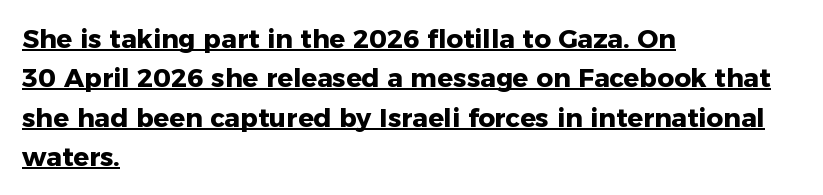
The rows are spaced the way most documents space them. In designer terms, the underline attribute is active on this setting. Pretty heavy lettering here — definitely bold. The passage is arranged the way most books set body copy — flush left. Observe the ordinary spacing: letters are neighbours, not strangers.
